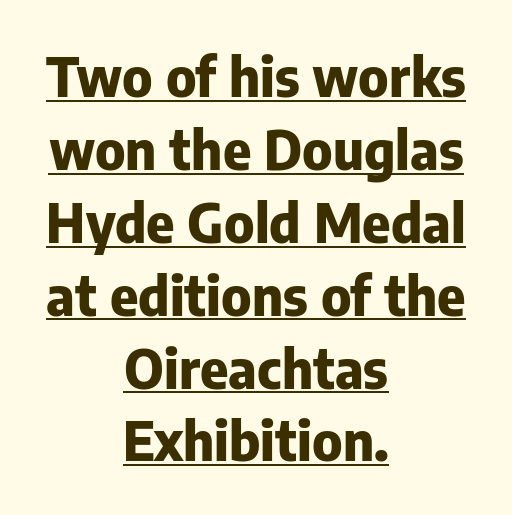
Centered paragraph, ragged on both sides. Caption: standard tracking, unaltered. Rows of type keep a routine distance in the vertical direction. This sample uses a sans-serif face.
